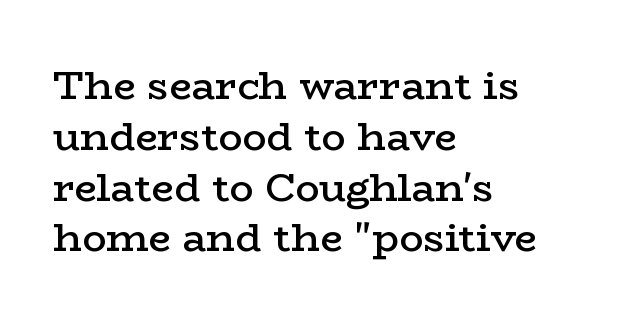
{"serif": "yes", "italic": "no", "bold": "semi", "weight": "semibold", "width": "wide", "stroke_contrast": "low", "x_height": "medium", "monospaced": "no", "underline": "no", "align": "left", "line_spacing": "normal", "line_spacing_ratio": 1.27, "letter_spacing": "normal", "letter_spacing_em": 0.0, "glyph_px": 40}
